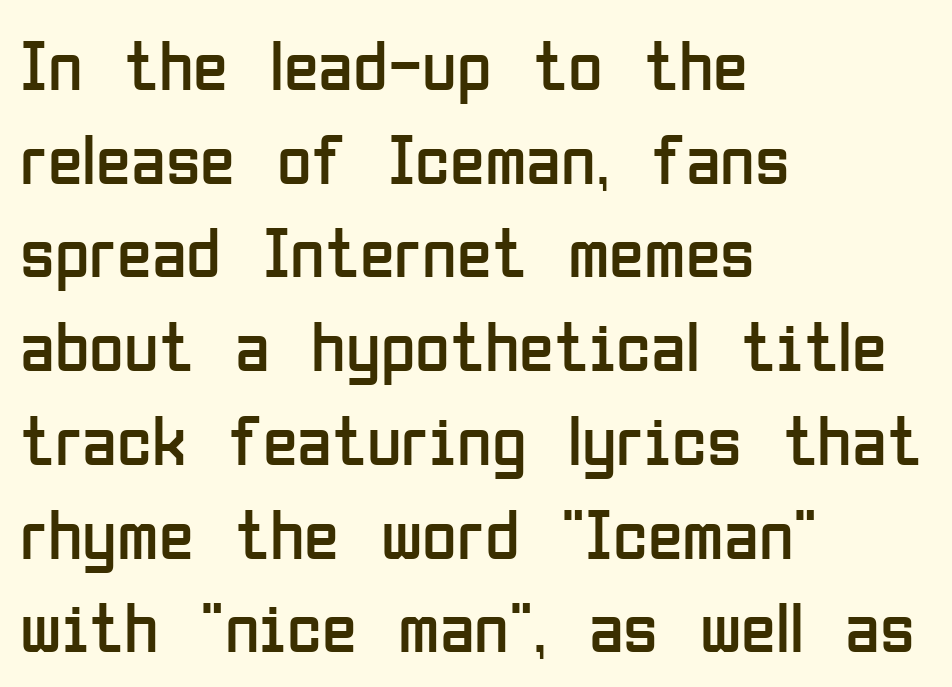
{"serif": "no", "italic": "no", "bold": "no", "weight": "regular", "width": "condensed", "stroke_contrast": "low", "x_height": "medium", "monospaced": "no", "underline": "no", "align": "left", "line_spacing": "normal", "line_spacing_ratio": 1.32, "letter_spacing": "normal", "letter_spacing_em": 0.0, "glyph_px": 71}
